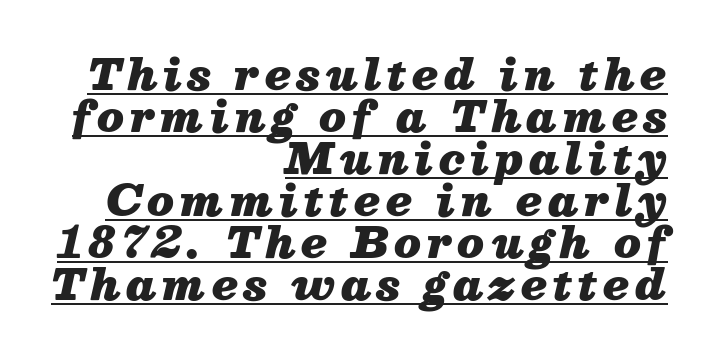
The image shows 42 px heavy type, italic (leaning right); set right-aligned, tight line spacing (1.0x), underlined; medium stroke contrast and a medium x-height.
